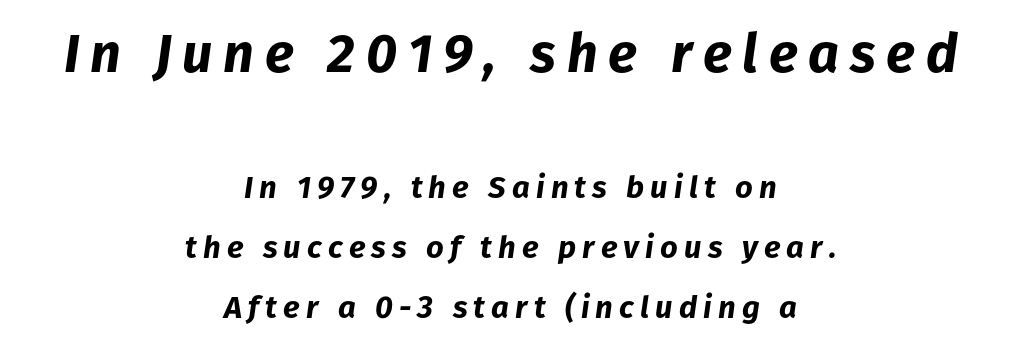
{"italic": "yes", "lean": "right", "slant_degrees": 8, "bold": "yes", "weight": "bold", "width": "normal", "stroke_contrast": "low", "x_height": "medium", "monospaced": "no", "underline": "no", "align": "center", "line_spacing": "loose", "line_spacing_ratio": 1.94, "letter_spacing": "wide", "letter_spacing_em": 0.2, "larger_block": "first", "size_ratio": 1.74, "glyph_px": 54}
